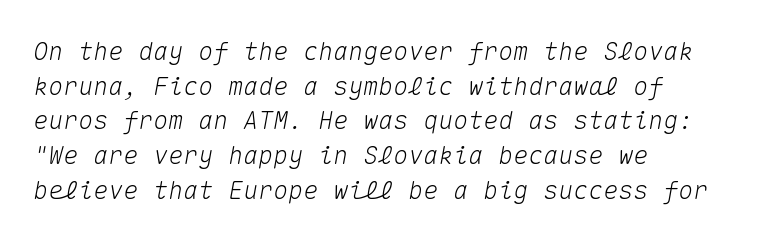
Inter-character spacing is left at the font's built-in metrics. There's an unmistakable incline to the writing here. Rows of type keep a routine distance in the vertical direction. Nobody drew a line under any word here.
